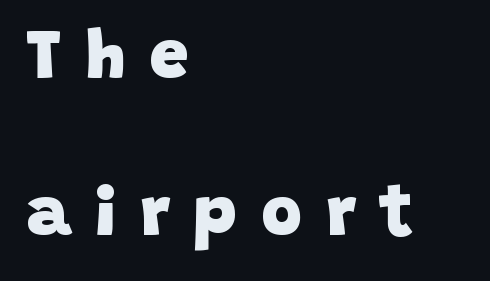
Heft: maximum for text — a bold. Someone cranked the tracking dial way up on this one. Has an underline been added? It has not. You could not count columns in this text — the font is proportionally spaced. Does the copy run flush right? No — it runs flush left. Vertically, the passage feels expansive, rows floating well apart.
